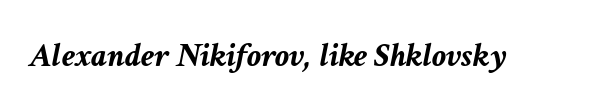
Q: Is the text bold? A: Yes.
Q: Is the text italic (slanted)? A: Yes, it leans right by about 11 degrees.
Q: Is the text underlined? A: No.
Q: Is the spacing between letters normal or unusually wide? A: Normal.
Q: Width (condensed, normal, or wide)? A: Normal.
Q: Stroke contrast? A: Low.
Q: x-height? A: Medium.
Q: Monospaced? A: No.
